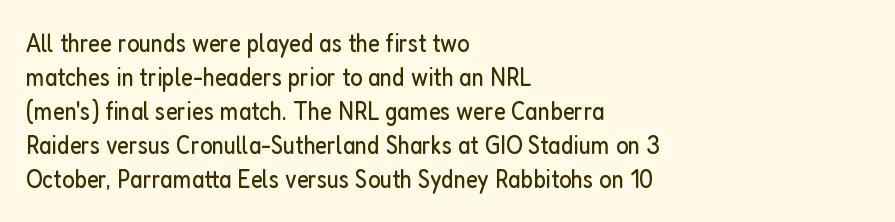
Q: Is the text bold? A: No.
Q: Is the text italic (slanted)? A: No, it is upright.
Q: Is the text underlined? A: No.
Q: How is the paragraph aligned? A: Left-aligned.
Q: Is the spacing between letters normal or unusually wide? A: Normal.
Q: Is the spacing between lines tight, normal or loose? A: Normal.
